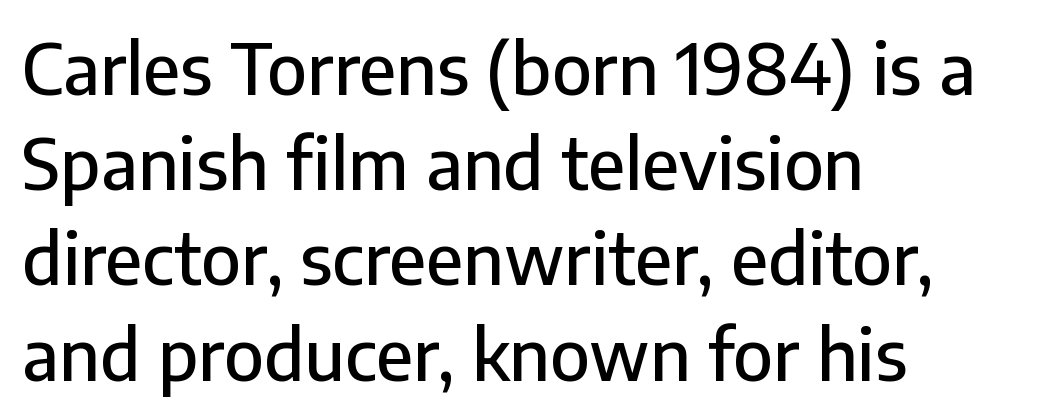
{"serif": "no", "italic": "no", "width": "normal", "stroke_contrast": "low", "x_height": "medium", "monospaced": "no", "underline": "no", "align": "left", "line_spacing": "normal", "line_spacing_ratio": 1.36, "letter_spacing": "normal", "letter_spacing_em": 0.0, "glyph_px": 70}
